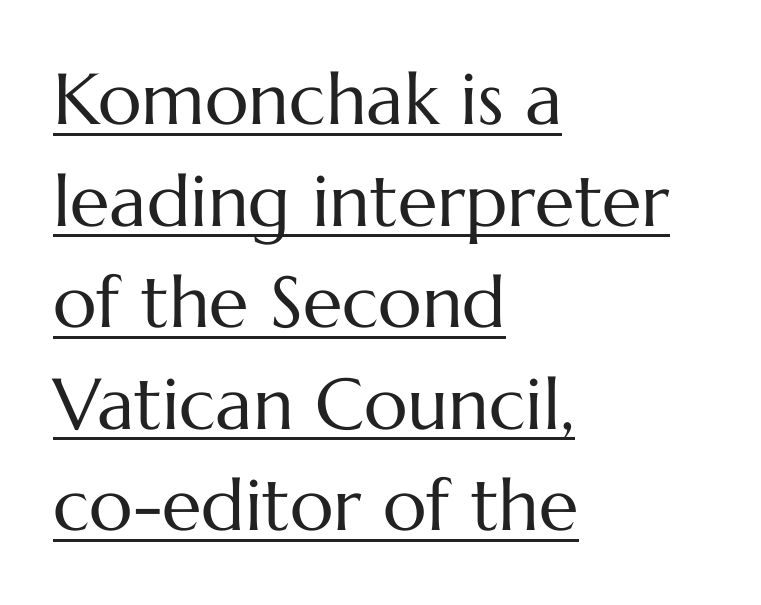
Q: Is the text bold? A: No.
Q: Is the text italic (slanted)? A: No, it is upright.
Q: Is the text underlined? A: Yes.
Q: How is the paragraph aligned? A: Left-aligned.
Q: Is the spacing between letters normal or unusually wide? A: Normal.
Q: Is the spacing between lines tight, normal or loose? A: Normal.
Q: Width (condensed, normal, or wide)? A: Normal.
Q: Stroke contrast? A: Medium.
Q: x-height? A: Medium.
Q: Monospaced? A: No.
